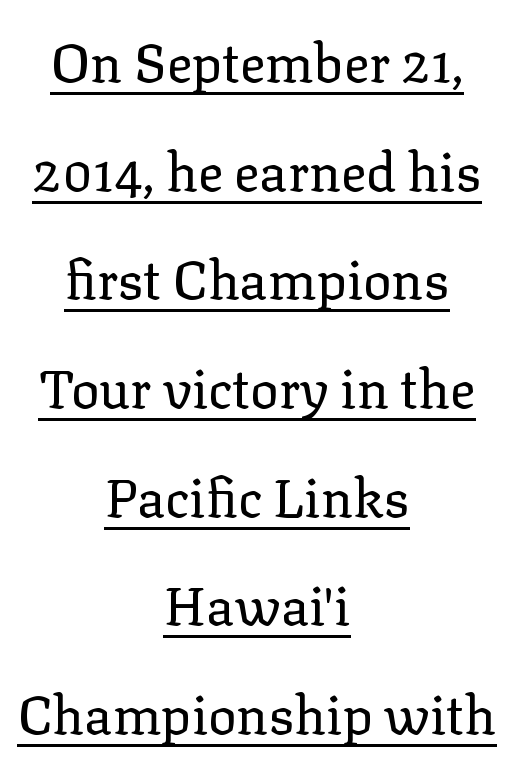
The image shows 53 px regular-weight serif type, upright; set centered, loose line spacing (2.05x), normal letter spacing, underlined; low stroke contrast and a medium x-height.
